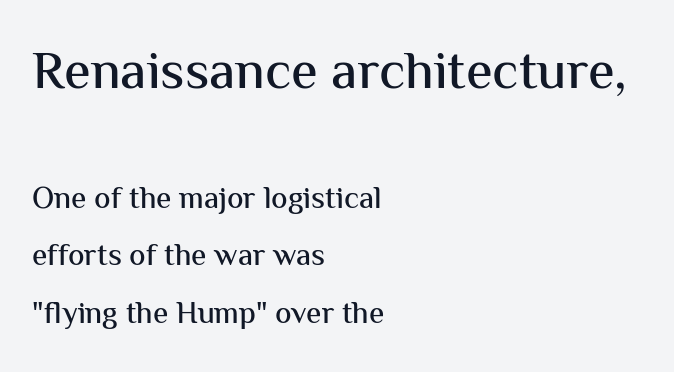
The image shows 54 px sans-serif type, upright; set left-aligned, line spacing 1.86x, normal letter spacing, not underlined; the first (top) block is 1.74x larger; medium stroke contrast and a medium x-height.
